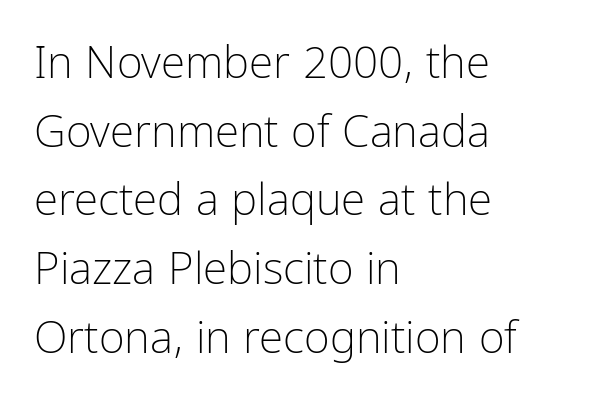
Q: Is the text bold? A: No.
Q: Is the text italic (slanted)? A: No, it is upright.
Q: Is the typeface a serif or a sans-serif typeface? A: Sans-serif.
Q: Is the text underlined? A: No.
Q: How is the paragraph aligned? A: Left-aligned.
Q: Is the spacing between letters normal or unusually wide? A: Normal.
Q: Is the spacing between lines tight, normal or loose? A: Normal.
Q: Width (condensed, normal, or wide)? A: Condensed.
Q: Stroke contrast? A: Low.
Q: x-height? A: Medium.
Q: Monospaced? A: No.
